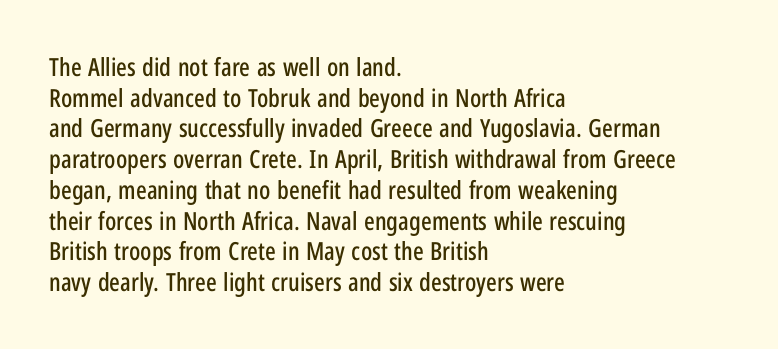
Q: Is the text italic (slanted)? A: No, it is upright.
Q: Is the text underlined? A: No.
Q: How is the paragraph aligned? A: Left-aligned.
Q: Is the spacing between letters normal or unusually wide? A: Normal.
